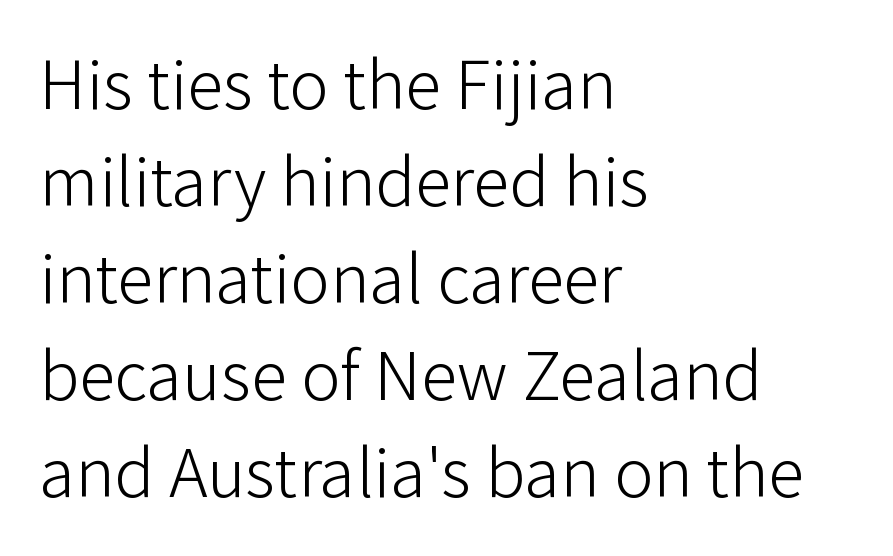
{"serif": "no", "italic": "no", "bold": "no", "weight": "light", "width": "normal", "stroke_contrast": "low", "x_height": "medium", "monospaced": "no", "underline": "no", "align": "left", "line_spacing": "normal", "line_spacing_ratio": 1.33, "letter_spacing": "normal", "letter_spacing_em": 0.0, "glyph_px": 73}
